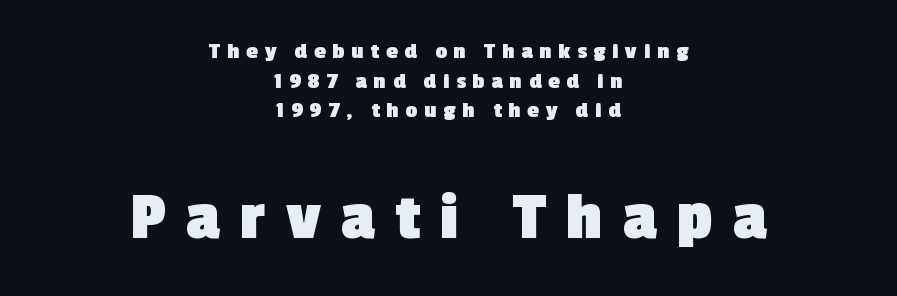
{"serif": "no", "bold": "yes", "weight": "heavy", "width": "normal", "x_height": "medium", "monospaced": "no", "underline": "no", "align": "center", "line_spacing": "normal", "line_spacing_ratio": 1.29, "letter_spacing": "wide", "letter_spacing_em": 0.3, "larger_block": "second", "size_ratio": 2.96, "glyph_px": 68}
